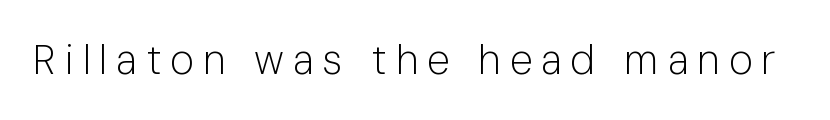
Q: Is the text bold? A: No.
Q: Is the text italic (slanted)? A: No, it is upright.
Q: Is the typeface a serif or a sans-serif typeface? A: Sans-serif.
Q: Is the text underlined? A: No.
Q: Is the spacing between letters normal or unusually wide? A: Unusually wide.
Q: Width (condensed, normal, or wide)? A: Normal.
Q: Stroke contrast? A: Low.
Q: x-height? A: Medium.
Q: Monospaced? A: No.
